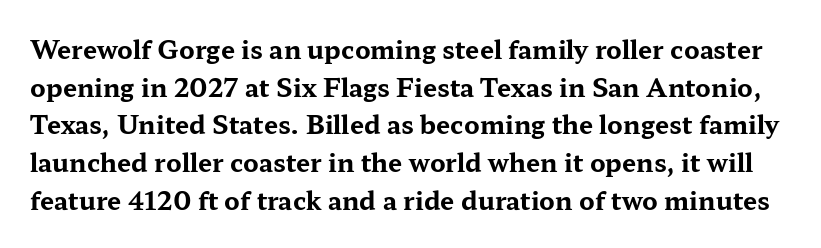
Q: Is the text bold? A: Yes.
Q: Is the text italic (slanted)? A: No, it is upright.
Q: Is the text underlined? A: No.
Q: Is the spacing between letters normal or unusually wide? A: Normal.
Q: Is the spacing between lines tight, normal or loose? A: Normal.
